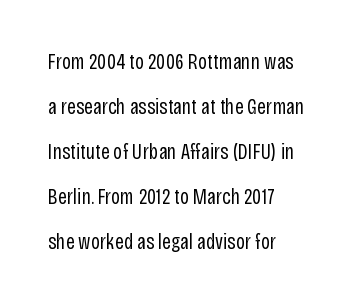
The passage shown stacks its lines with a broad gap. The specimen reads as upright at a glance. Layout note: lines flush left. The tracking reads as untouched default to a designer's eye.
